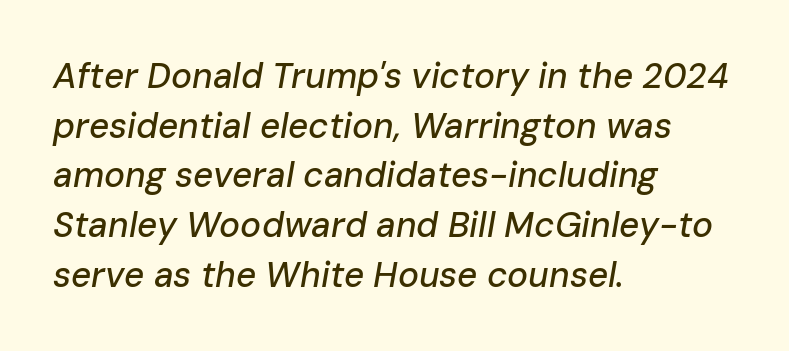
Q: Is the text italic (slanted)? A: Yes, it leans right by about 10 degrees.
Q: Is the text underlined? A: No.
Q: How is the paragraph aligned? A: Left-aligned.
Q: Is the spacing between letters normal or unusually wide? A: Normal.
Q: Is the spacing between lines tight, normal or loose? A: Normal.
Q: Width (condensed, normal, or wide)? A: Normal.
Q: Stroke contrast? A: Low.
Q: x-height? A: Medium.
Q: Monospaced? A: No.
